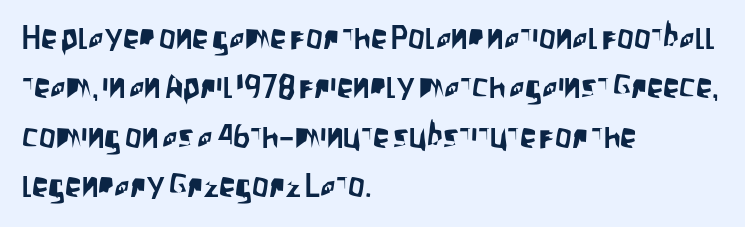
The ragged edge is on the right, which tells us the setting is flush left. No word sits above an underline. The rendering uses natural spacing where letterforms have individual widths. The rows are spaced the way most documents space them. The typeface chosen for these lines omits serifs. Every character sits straight up, as roman type does.
